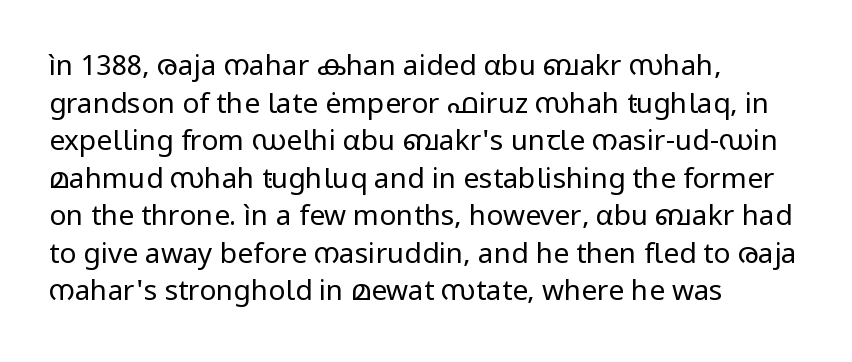
Q: Is the text bold? A: No.
Q: Is the text italic (slanted)? A: No, it is upright.
Q: Is the typeface a serif or a sans-serif typeface? A: Sans-serif.
Q: Is the text underlined? A: No.
Q: How is the paragraph aligned? A: Left-aligned.
Q: Is the spacing between letters normal or unusually wide? A: Normal.
Q: Is the spacing between lines tight, normal or loose? A: Normal.
Q: Width (condensed, normal, or wide)? A: Normal.
Q: Stroke contrast? A: Low.
Q: x-height? A: Medium.
Q: Monospaced? A: No.
